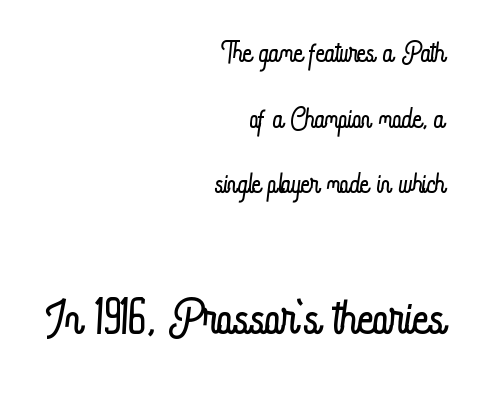
The image shows 69 px light, condensed type; set right-aligned, normal line spacing (1.68x), normal letter spacing, not underlined; the second (bottom) block is 1.77x larger; low stroke contrast and a small x-height.
